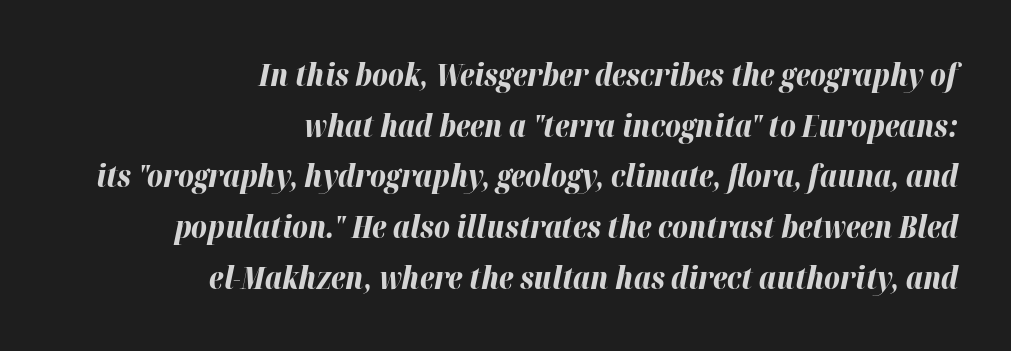
The image shows 30 px bold type, italic (leaning right); set right-aligned, normal line spacing (1.69x), normal letter spacing, not underlined; high stroke contrast and a medium x-height.
